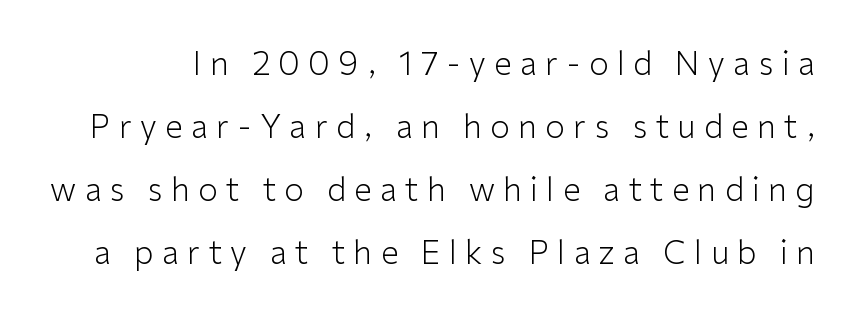
The image shows 32 px light sans-serif type, upright; set loose line spacing (1.97x), unusually wide letter spacing (+0.26 em), not underlined; low stroke contrast and a medium x-height.
